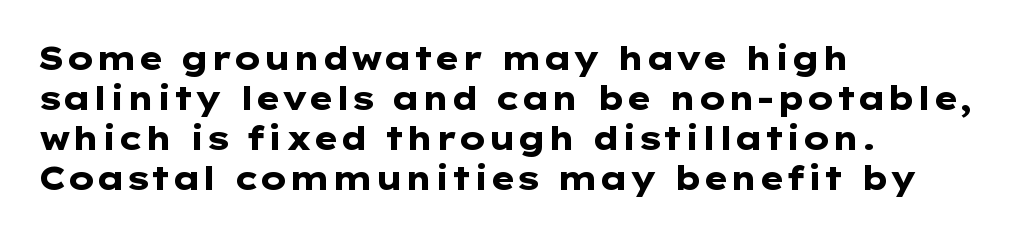
Bare-footed words on every line. Unlike italic type, these characters show no tilt at all. Here the glyphs are tracked normally, forming tight word shapes. These lines stack with their left ends in a neat column.
